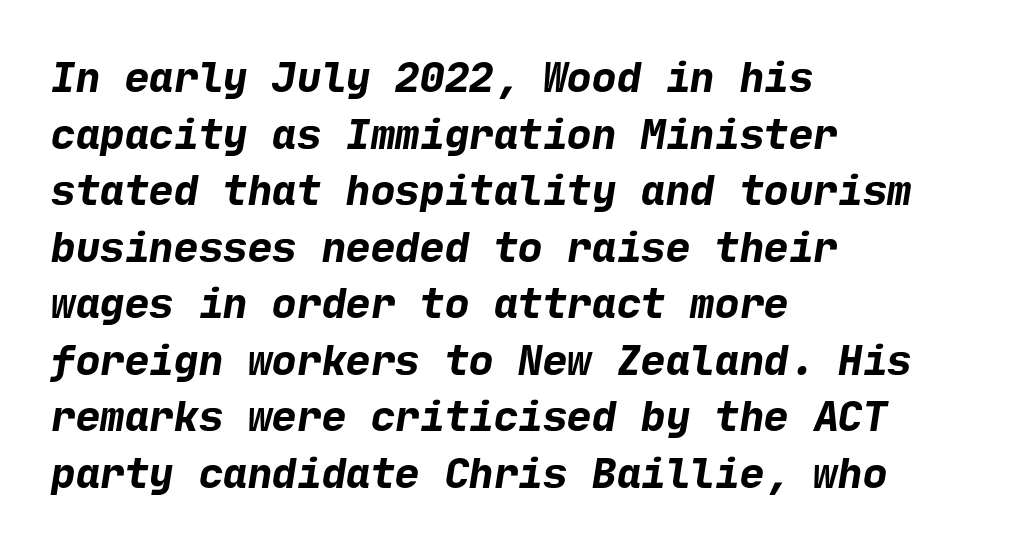
Q: Is the text bold? A: Yes.
Q: Is the typeface a serif or a sans-serif typeface? A: Sans-serif.
Q: Is the text underlined? A: No.
Q: How is the paragraph aligned? A: Left-aligned.
Q: Is the spacing between letters normal or unusually wide? A: Normal.
Q: Is the spacing between lines tight, normal or loose? A: Normal.
Q: Width (condensed, normal, or wide)? A: Normal.
Q: Stroke contrast? A: Low.
Q: x-height? A: Medium.
